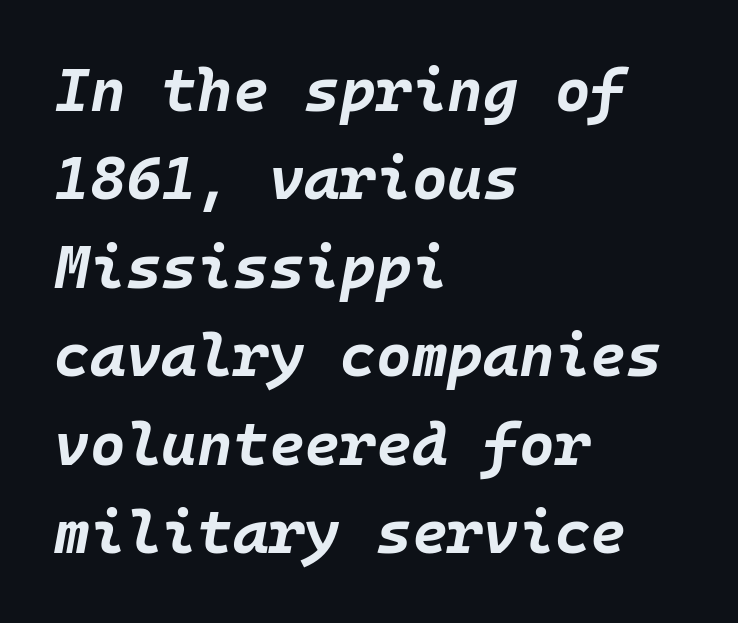
{"italic": "yes", "lean": "right", "slant_degrees": 10, "bold": "yes", "weight": "bold", "width": "normal", "stroke_contrast": "low", "x_height": "large", "monospaced": "yes", "underline": "no", "align": "left", "line_spacing": "normal", "line_spacing_ratio": 1.45, "letter_spacing": "normal", "letter_spacing_em": 0.0, "glyph_px": 61}
